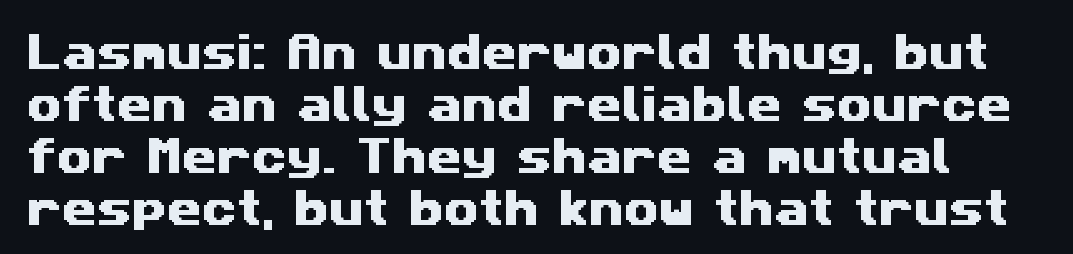
Q: Is the typeface a serif or a sans-serif typeface? A: Sans-serif.
Q: Is the text underlined? A: No.
Q: Is the spacing between letters normal or unusually wide? A: Normal.
Q: Is the spacing between lines tight, normal or loose? A: Normal.
Q: Width (condensed, normal, or wide)? A: Wide.
Q: Stroke contrast? A: Medium.
Q: x-height? A: Medium.
Q: Monospaced? A: No.
